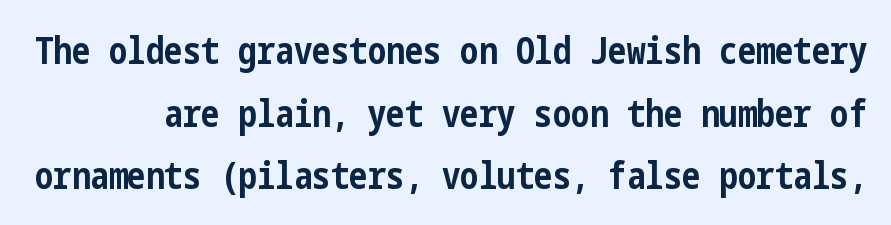
The image shows 37 px bold, condensed sans-serif type, upright; set normal line spacing (1.69x), normal letter spacing, not underlined; low stroke contrast and a medium x-height.
